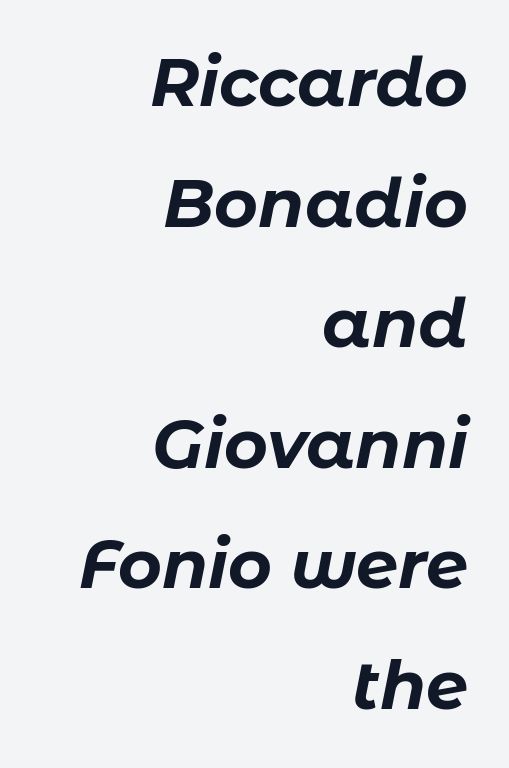
The image shows 67 px bold type, italic (leaning right); set right-aligned, line spacing 1.8x, normal letter spacing, not underlined; low stroke contrast and a medium x-height.
